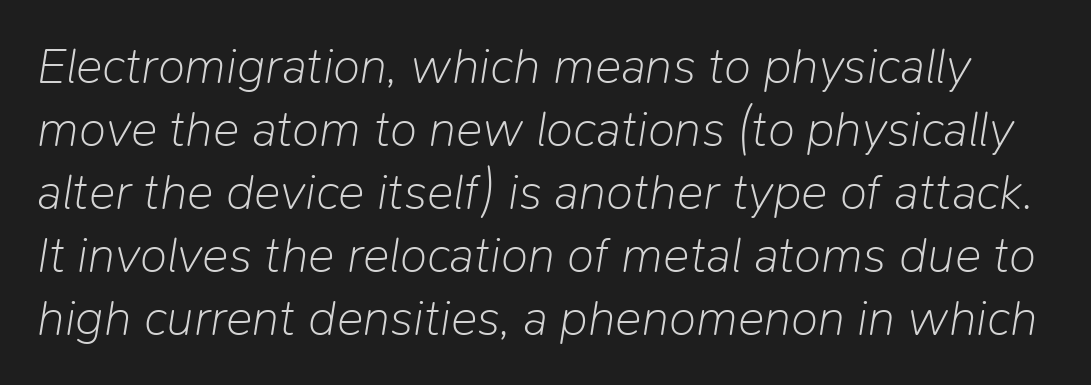
It's the slanting kind of type. Short note: letters normally spaced. Stem width sits at or under what a default text font uses. Type without underlining. The block of text has a typical density, with ordinary space between rows.
